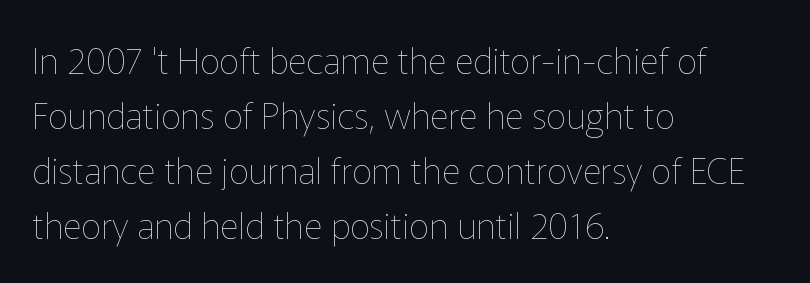
{"italic": "no", "bold": "no", "weight": "thin", "width": "normal", "stroke_contrast": "low", "x_height": "medium", "monospaced": "no", "underline": "no", "align": "left", "line_spacing": "normal", "line_spacing_ratio": 1.53, "letter_spacing": "normal", "letter_spacing_em": 0.0, "glyph_px": 36}
